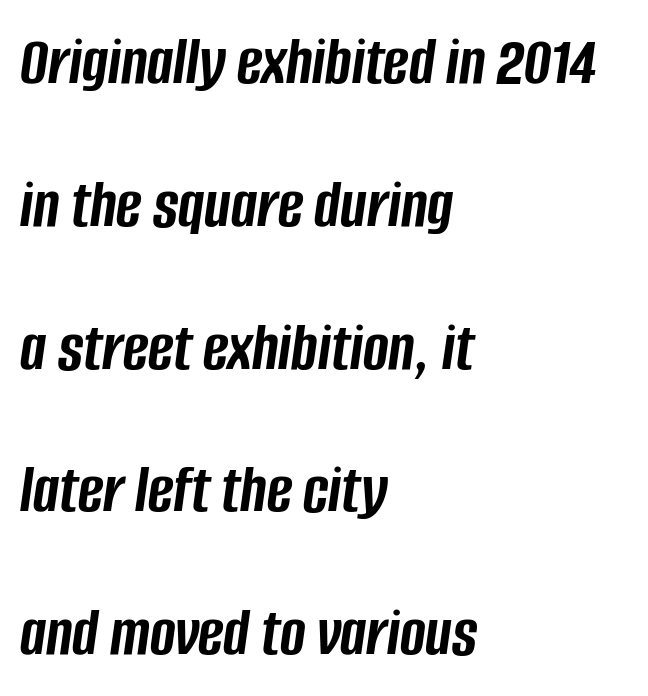
Q: Is the text bold? A: Yes.
Q: Is the text italic (slanted)? A: Yes, it leans right by about 8 degrees.
Q: Is the text underlined? A: No.
Q: How is the paragraph aligned? A: Left-aligned.
Q: Is the spacing between letters normal or unusually wide? A: Normal.
Q: Is the spacing between lines tight, normal or loose? A: Loose.
Q: Width (condensed, normal, or wide)? A: Condensed.
Q: Stroke contrast? A: Low.
Q: x-height? A: Large.
Q: Monospaced? A: No.
